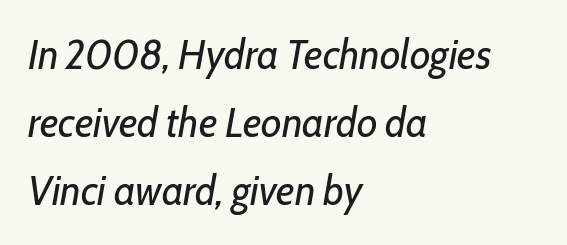
The image shows 42 px regular-weight, condensed type, italic (leaning right); set left-aligned, normal line spacing (1.62x), normal letter spacing, not underlined; low stroke contrast and a medium x-height.
